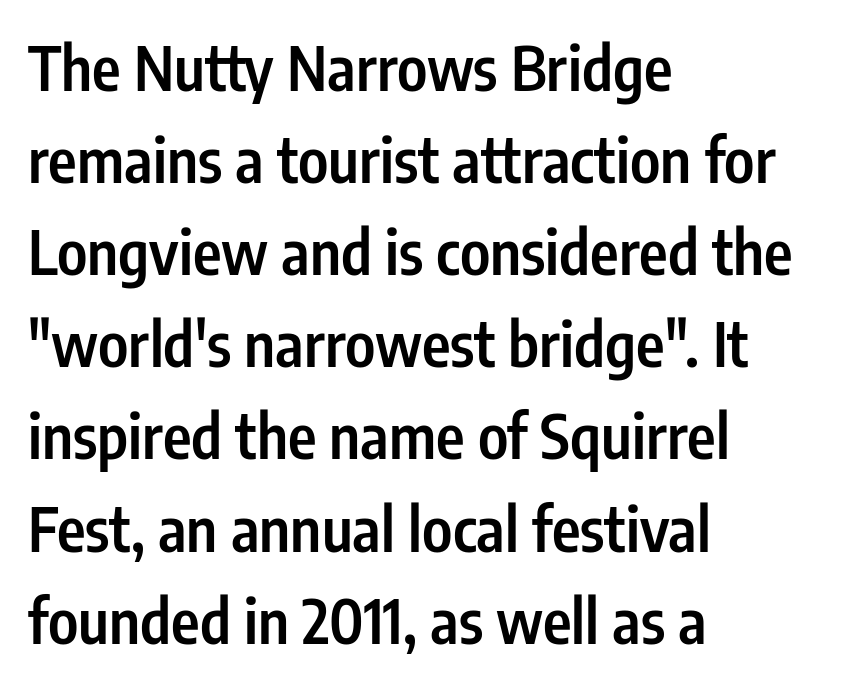
{"serif": "no", "italic": "no", "bold": "semi", "weight": "semibold", "width": "condensed", "stroke_contrast": "low", "x_height": "medium", "monospaced": "no", "underline": "no", "align": "left", "line_spacing": "normal", "line_spacing_ratio": 1.51, "letter_spacing": "normal", "letter_spacing_em": 0.0, "glyph_px": 61}
